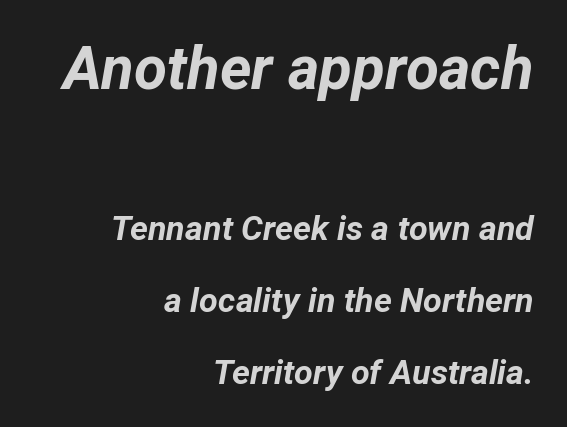
Q: Is the text bold? A: Yes.
Q: Is the text italic (slanted)? A: Yes, it leans right by about 12 degrees.
Q: Is the text underlined? A: No.
Q: How is the paragraph aligned? A: Right-aligned.
Q: Is the spacing between letters normal or unusually wide? A: Normal.
Q: Is the spacing between lines tight, normal or loose? A: Loose.
Q: Which block of text is set in a larger size, the first (top) or the second (bottom)? A: The first (top) one.
Q: Width (condensed, normal, or wide)? A: Normal.
Q: Stroke contrast? A: Low.
Q: x-height? A: Medium.
Q: Monospaced? A: No.
